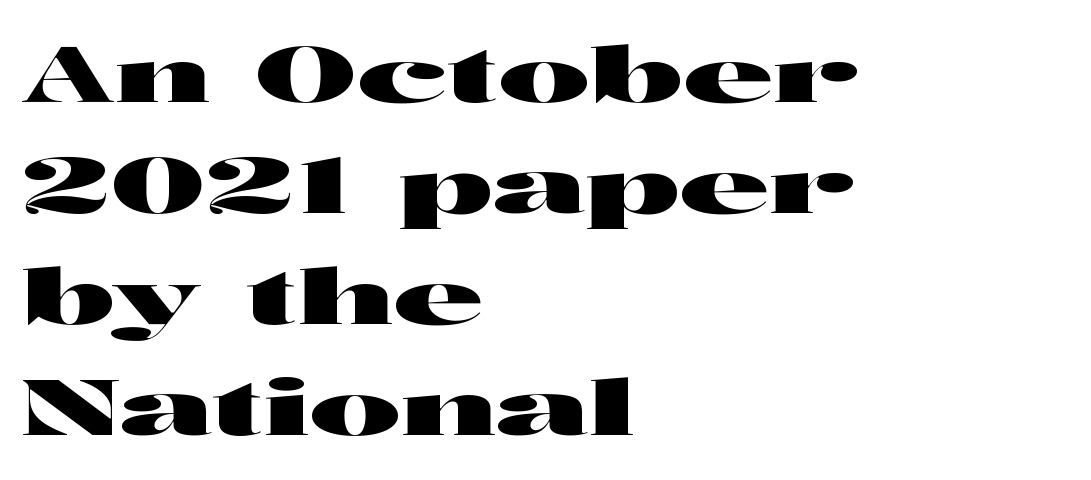
Ordinary non-slanted type is in use. Short note: letters normally spaced. Whoever set this chose a conventional vertical rhythm. Examine the stroke ends and you'll find no serifs. Words float on clear page, feet unadorned.
